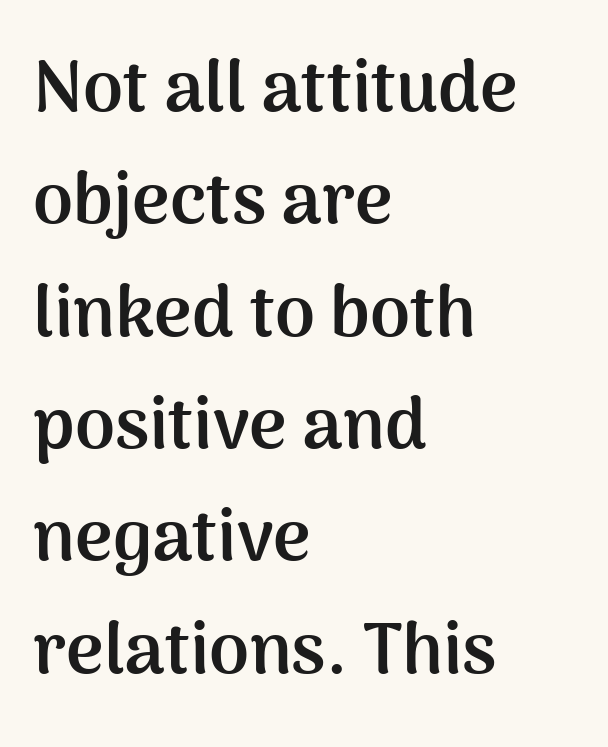
Q: Is the text bold? A: Yes.
Q: Is the text italic (slanted)? A: No, it is upright.
Q: Is the typeface a serif or a sans-serif typeface? A: Sans-serif.
Q: Is the text underlined? A: No.
Q: How is the paragraph aligned? A: Left-aligned.
Q: Is the spacing between letters normal or unusually wide? A: Normal.
Q: Is the spacing between lines tight, normal or loose? A: Normal.
Q: Width (condensed, normal, or wide)? A: Normal.
Q: Stroke contrast? A: Medium.
Q: x-height? A: Medium.
Q: Monospaced? A: No.
